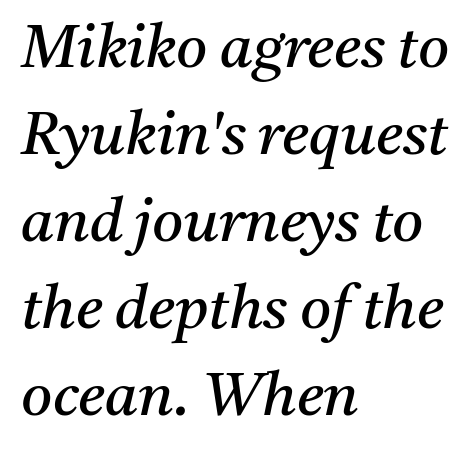
The image shows 60 px regular-weight serif type, italic (leaning right); set left-aligned, normal line spacing (1.45x), normal letter spacing, not underlined; medium stroke contrast and a medium x-height.
